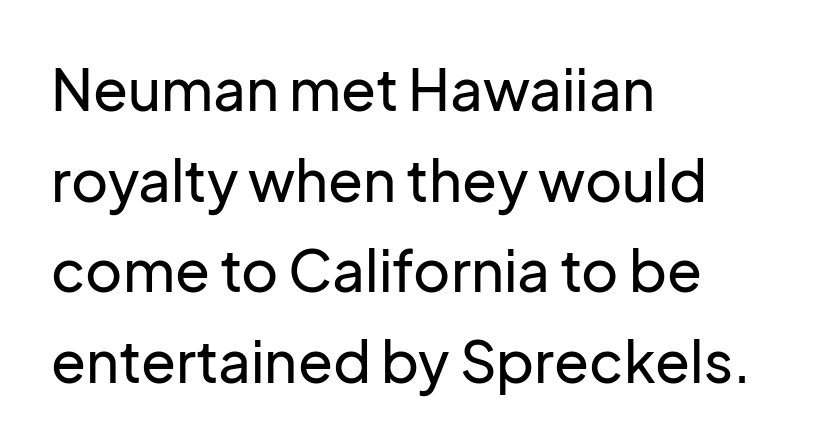
Q: Is the text italic (slanted)? A: No, it is upright.
Q: Is the typeface a serif or a sans-serif typeface? A: Sans-serif.
Q: Is the text underlined? A: No.
Q: How is the paragraph aligned? A: Left-aligned.
Q: Is the spacing between letters normal or unusually wide? A: Normal.
Q: Is the spacing between lines tight, normal or loose? A: Normal.
Q: Width (condensed, normal, or wide)? A: Normal.
Q: Stroke contrast? A: Low.
Q: x-height? A: Medium.
Q: Monospaced? A: No.
